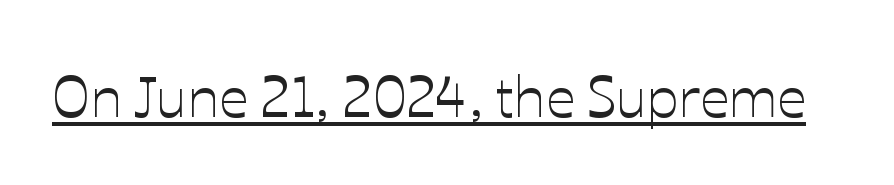
{"italic": "no", "width": "normal", "stroke_contrast": "low", "x_height": "medium", "monospaced": "no", "underline": "yes", "letter_spacing": "normal", "letter_spacing_em": 0.0, "glyph_px": 57}
